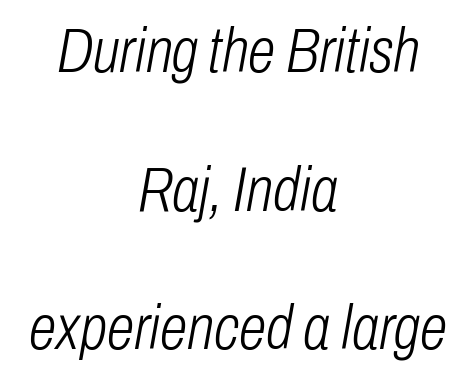
{"italic": "yes", "lean": "right", "slant_degrees": 10, "bold": "no", "weight": "light", "width": "condensed", "stroke_contrast": "low", "x_height": "medium", "monospaced": "no", "underline": "no", "align": "center", "line_spacing": "loose", "line_spacing_ratio": 2.2, "letter_spacing": "normal", "letter_spacing_em": 0.0, "glyph_px": 63}
